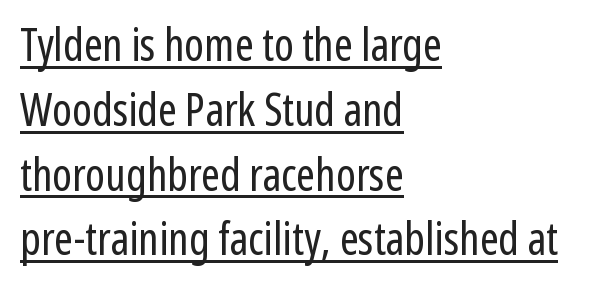
Q: Is the text bold? A: No.
Q: Is the text italic (slanted)? A: No, it is upright.
Q: Is the typeface a serif or a sans-serif typeface? A: Sans-serif.
Q: Is the text underlined? A: Yes.
Q: How is the paragraph aligned? A: Left-aligned.
Q: Is the spacing between letters normal or unusually wide? A: Normal.
Q: Is the spacing between lines tight, normal or loose? A: Normal.
Q: Width (condensed, normal, or wide)? A: Condensed.
Q: Stroke contrast? A: Low.
Q: x-height? A: Medium.
Q: Monospaced? A: No.
